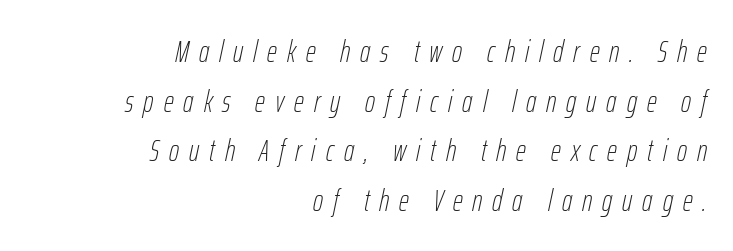
{"italic": "yes", "lean": "right", "slant_degrees": 12, "bold": "no", "weight": "thin", "width": "condensed", "stroke_contrast": "low", "x_height": "medium", "monospaced": "no", "underline": "no", "align": "right", "line_spacing": "normal", "line_spacing_ratio": 1.6, "letter_spacing": "wide", "letter_spacing_em": 0.32, "glyph_px": 31}
